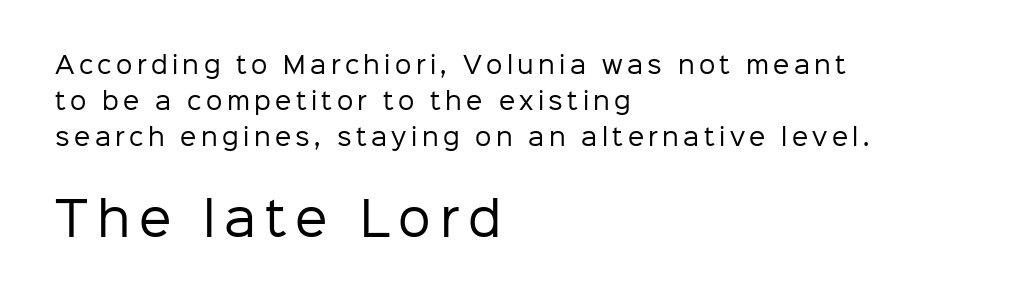
{"serif": "no", "italic": "no", "bold": "no", "weight": "regular", "width": "normal", "stroke_contrast": "low", "x_height": "medium", "monospaced": "no", "underline": "no", "align": "left", "line_spacing": "normal", "line_spacing_ratio": 1.56, "larger_block": "second", "size_ratio": 2.0, "glyph_px": 46}
